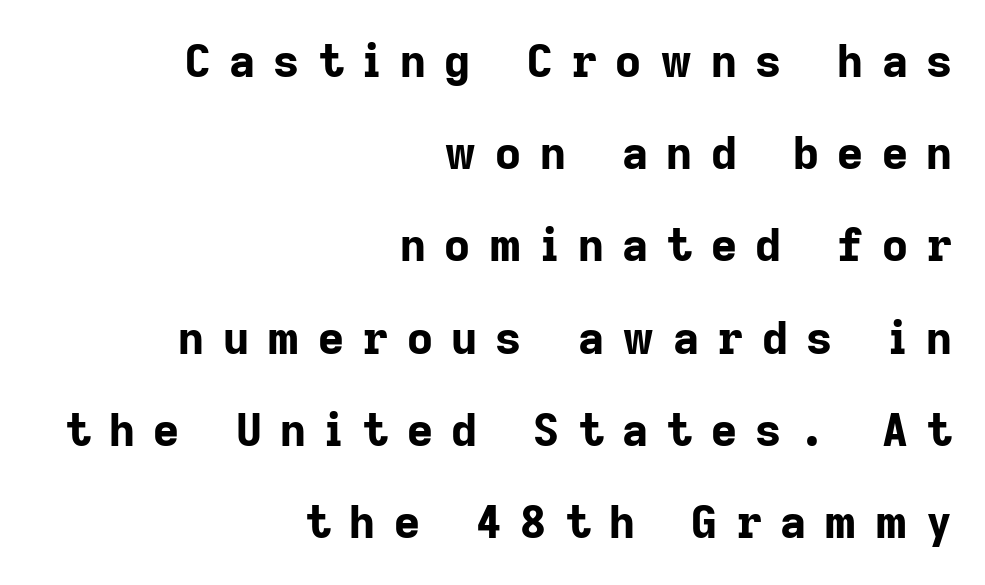
The image shows 45 px bold sans-serif type, upright; set right-aligned, loose line spacing (2.05x), unusually wide letter spacing (+0.41 em), not underlined; low stroke contrast and a medium x-height.
